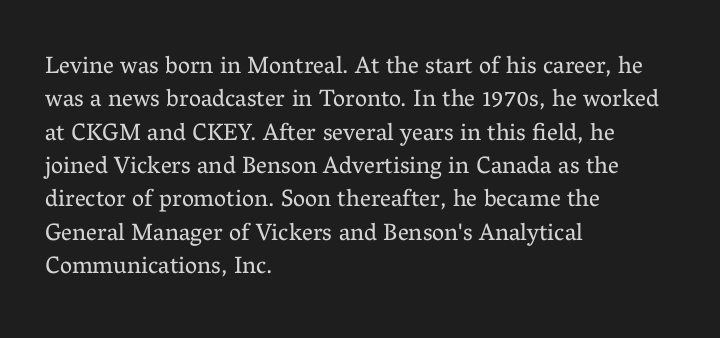
The image shows 24 px text type, upright; set left-aligned, normal line spacing (1.39x), normal letter spacing, not underlined.
